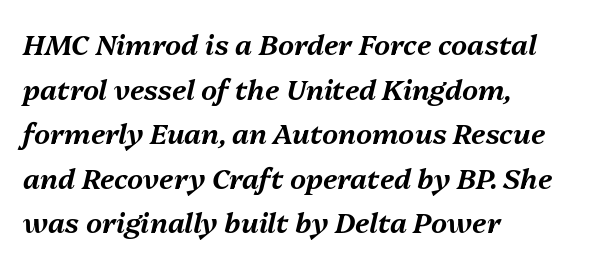
Q: Is the text italic (slanted)? A: Yes, it leans right by about 13 degrees.
Q: Is the text underlined? A: No.
Q: How is the paragraph aligned? A: Left-aligned.
Q: Is the spacing between letters normal or unusually wide? A: Normal.
Q: Is the spacing between lines tight, normal or loose? A: Normal.
Q: Width (condensed, normal, or wide)? A: Normal.
Q: Stroke contrast? A: Medium.
Q: x-height? A: Medium.
Q: Monospaced? A: No.
